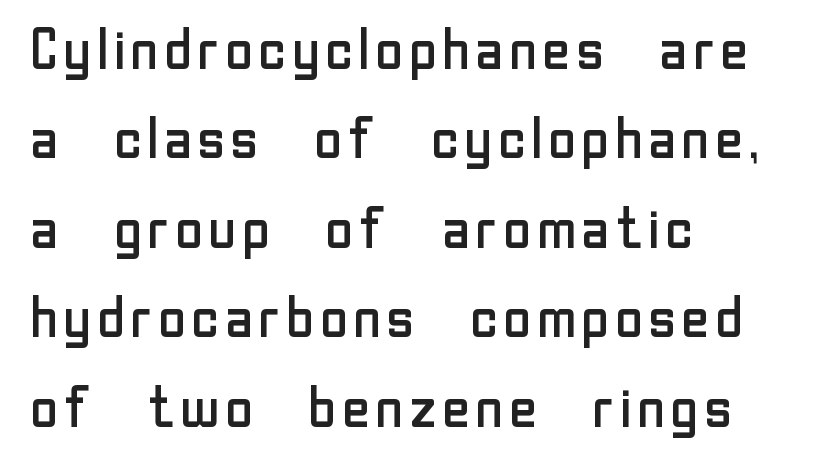
Q: Is the text bold? A: No.
Q: Is the text italic (slanted)? A: No, it is upright.
Q: Is the typeface a serif or a sans-serif typeface? A: Sans-serif.
Q: Is the text underlined? A: No.
Q: How is the paragraph aligned? A: Left-aligned.
Q: Is the spacing between letters normal or unusually wide? A: Normal.
Q: Is the spacing between lines tight, normal or loose? A: Normal.
Q: Width (condensed, normal, or wide)? A: Normal.
Q: Stroke contrast? A: Low.
Q: x-height? A: Medium.
Q: Monospaced? A: No.
